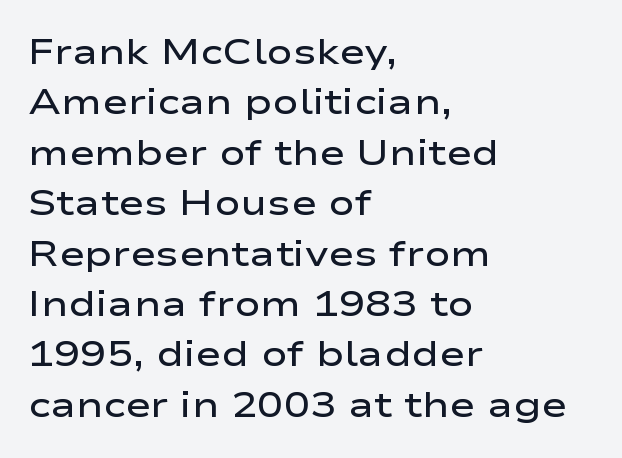
The image shows 35 px semibold, wide sans-serif type, upright; set left-aligned, normal line spacing (1.44x), normal letter spacing, not underlined; low stroke contrast and a medium x-height.
